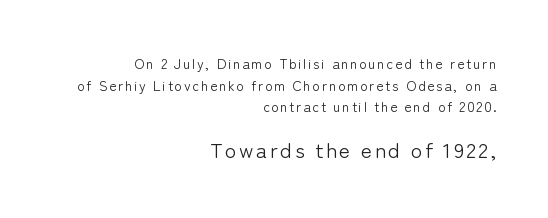
{"italic": "no", "bold": "no", "underline": "no", "align": "right", "line_spacing": "normal", "line_spacing_ratio": 1.54, "larger_block": "second", "size_ratio": 1.5, "glyph_px": 21}
